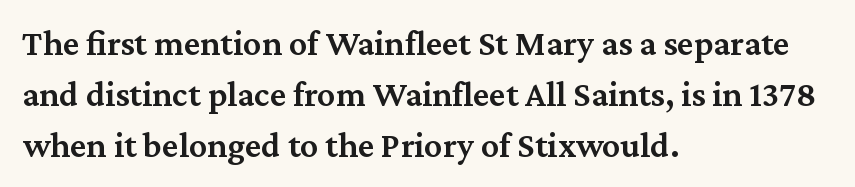
Each letter's strokes conclude with small projecting serifs. Vertical strokes here are truly vertical. Which margin do the lines hug? The left one — the right edge is uneven. Any mark beneath the type? The region is blank. Its strokes are somewhat broadened, the hallmark of semibold type.
